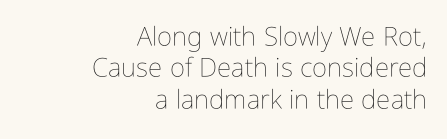
Q: Is the text bold? A: No.
Q: Is the text italic (slanted)? A: No, it is upright.
Q: Is the text underlined? A: No.
Q: How is the paragraph aligned? A: Right-aligned.
Q: Is the spacing between letters normal or unusually wide? A: Normal.
